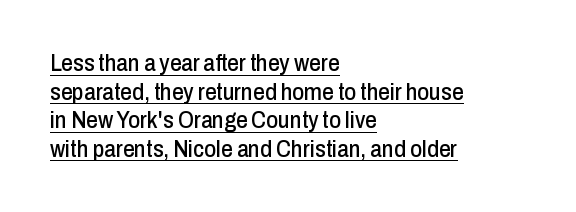
{"italic": "no", "underline": "yes", "align": "left", "line_spacing_ratio": 1.24, "letter_spacing": "normal", "letter_spacing_em": 0.0, "glyph_px": 23}
